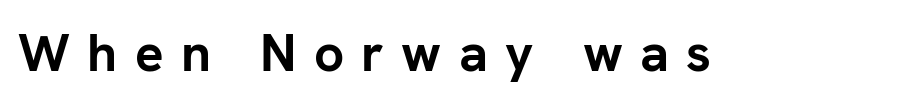
Q: Is the text bold? A: Yes.
Q: Is the text italic (slanted)? A: No, it is upright.
Q: Is the typeface a serif or a sans-serif typeface? A: Sans-serif.
Q: Is the text underlined? A: No.
Q: Is the spacing between letters normal or unusually wide? A: Unusually wide.
Q: Width (condensed, normal, or wide)? A: Normal.
Q: Stroke contrast? A: Low.
Q: x-height? A: Medium.
Q: Monospaced? A: No.
